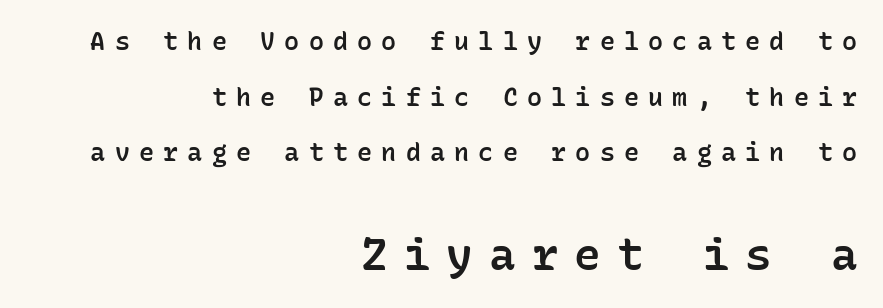
{"serif": "no", "italic": "no", "bold": "semi", "weight": "semibold", "width": "normal", "stroke_contrast": "low", "x_height": "medium", "monospaced": "yes", "underline": "no", "align": "right", "line_spacing": "loose", "line_spacing_ratio": 2.23, "letter_spacing": "wide", "letter_spacing_em": 0.37, "larger_block": "second", "size_ratio": 1.76, "glyph_px": 44}
